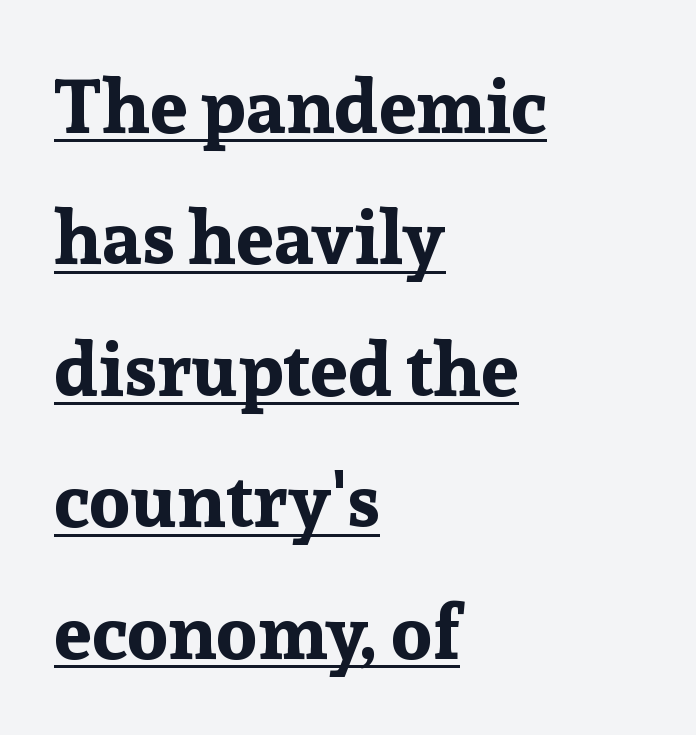
Q: Is the text bold? A: Yes.
Q: Is the text italic (slanted)? A: No, it is upright.
Q: Is the typeface a serif or a sans-serif typeface? A: Serif.
Q: Is the text underlined? A: Yes.
Q: How is the paragraph aligned? A: Left-aligned.
Q: Is the spacing between letters normal or unusually wide? A: Normal.
Q: Width (condensed, normal, or wide)? A: Normal.
Q: Stroke contrast? A: Low.
Q: x-height? A: Medium.
Q: Monospaced? A: No.
